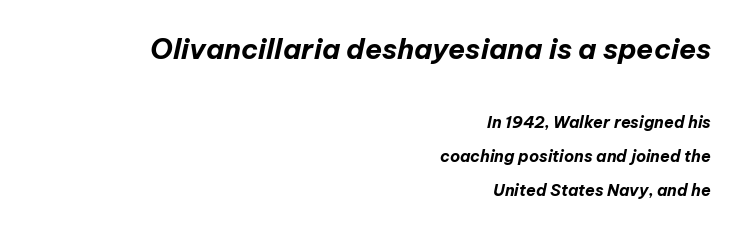
The letterforms sit shoulder to shoulder at normal distance. Quick note: italic. You could not count columns in this text — the font is proportionally spaced. Students, observe: this is what heavily led, spacious text looks like.
